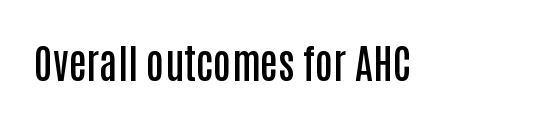
The image shows 40 px semibold, condensed sans-serif type, upright; set normal letter spacing, not underlined; low stroke contrast and a large x-height.
